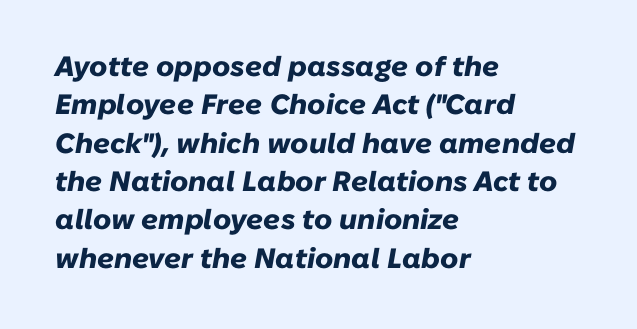
Q: Is the text bold? A: Yes.
Q: Is the text italic (slanted)? A: Yes, it leans right by about 10 degrees.
Q: Is the text underlined? A: No.
Q: How is the paragraph aligned? A: Left-aligned.
Q: Is the spacing between letters normal or unusually wide? A: Normal.
Q: Is the spacing between lines tight, normal or loose? A: Normal.
Q: Width (condensed, normal, or wide)? A: Normal.
Q: Stroke contrast? A: Low.
Q: x-height? A: Medium.
Q: Monospaced? A: No.
